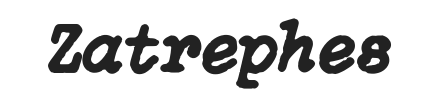
The image shows 71 px text type, italic (leaning right); set normal letter spacing, not underlined; low stroke contrast and a medium x-height.
